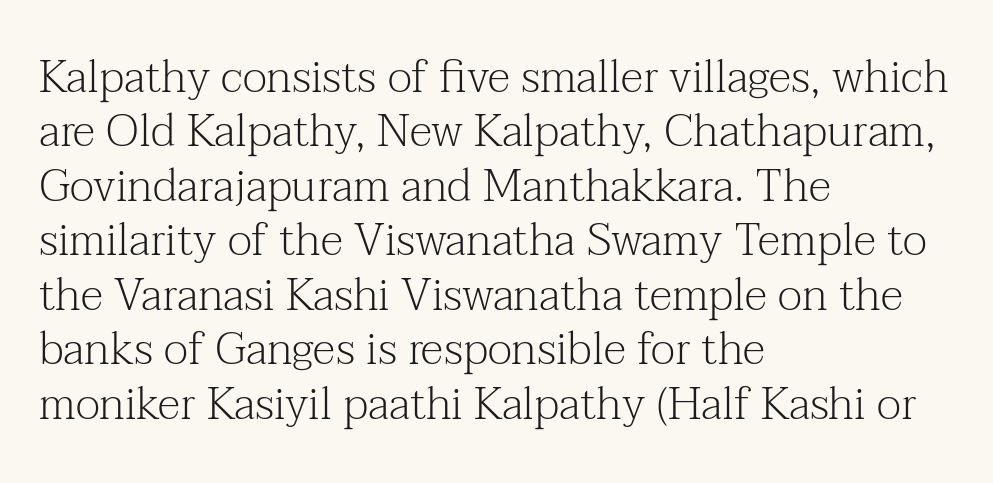
The specimen reads as upright at a glance. Left-aligned paragraph, ragged on the right. Here the designer chose a conventional face with non-uniform glyph widths. You could call the tracking neutral — neither tight nor loose. Letterform terminals end in serifs throughout the passage. The space directly below the letters is spotless.
